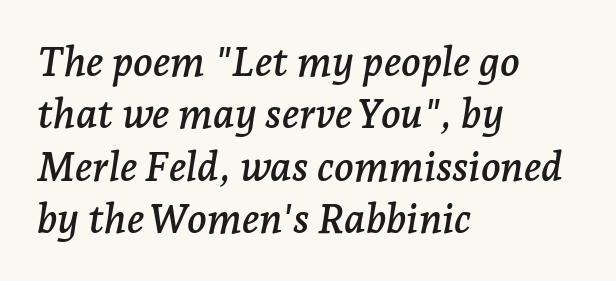
The image shows 41 px serif type, italic (leaning right); set left-aligned, normal line spacing (1.28x), normal letter spacing, not underlined; low stroke contrast and a medium x-height.
